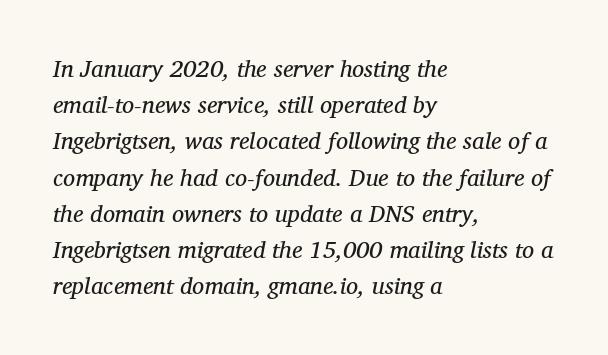
{"italic": "yes", "lean": "right", "slant_degrees": 12, "bold": "no", "underline": "no", "align": "left", "line_spacing": "normal", "line_spacing_ratio": 1.51, "letter_spacing": "normal", "letter_spacing_em": 0.0, "glyph_px": 24}
